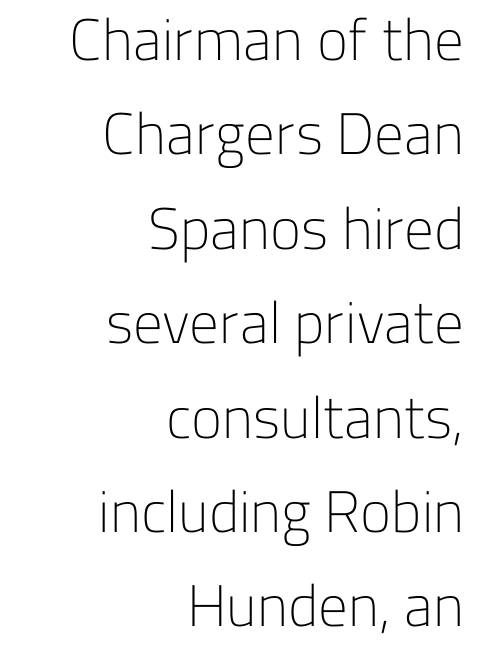
The type family on display is of the sans-serif kind. The lettering stays uniformly vertical, giving the passage a roman look. The strokes carry an ordinary text weight at most. The ragged edge is on the left, which tells us the setting is flush right. Each letter keeps its own natural width here, so spacing adapts to shape.
